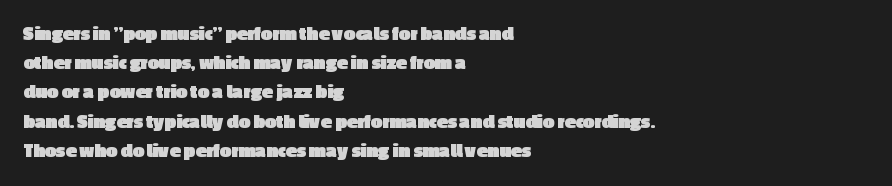
The image shows 20 px bold type, upright; set left-aligned, normal line spacing (1.46x), normal letter spacing, not underlined.
